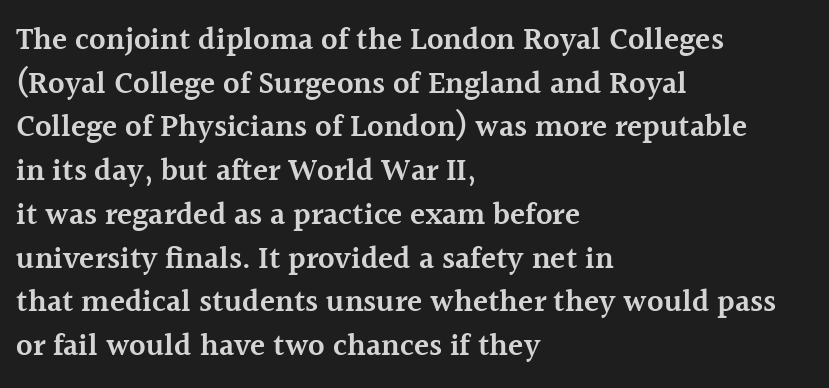
The image shows 31 px semibold serif type, upright; set left-aligned, normal line spacing (1.41x), normal letter spacing, not underlined; a medium x-height.
